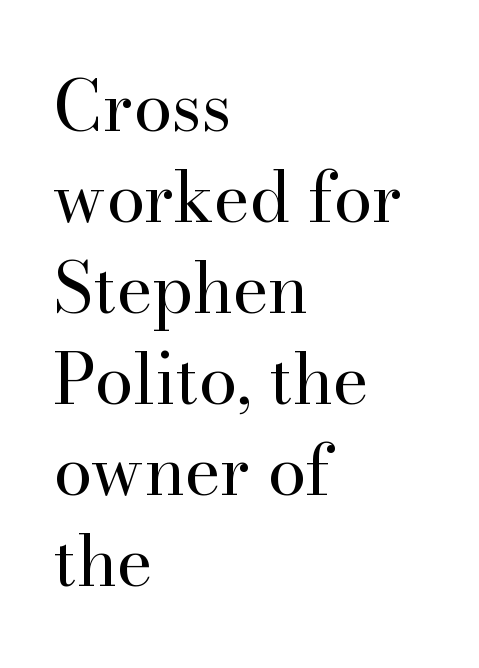
{"serif": "yes", "italic": "no", "bold": "no", "weight": "regular", "width": "normal", "stroke_contrast": "high", "x_height": "small", "monospaced": "no", "underline": "no", "align": "left", "line_spacing": "normal", "line_spacing_ratio": 1.32, "letter_spacing": "normal", "letter_spacing_em": 0.0, "glyph_px": 69}
